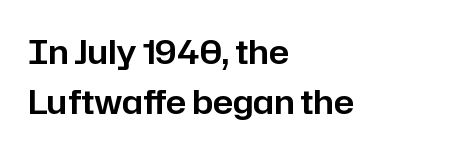
Q: Is the text italic (slanted)? A: No, it is upright.
Q: Is the typeface a serif or a sans-serif typeface? A: Sans-serif.
Q: Is the text underlined? A: No.
Q: How is the paragraph aligned? A: Left-aligned.
Q: Is the spacing between letters normal or unusually wide? A: Normal.
Q: Is the spacing between lines tight, normal or loose? A: Normal.
Q: Width (condensed, normal, or wide)? A: Normal.
Q: Stroke contrast? A: Low.
Q: x-height? A: Medium.
Q: Monospaced? A: No.
